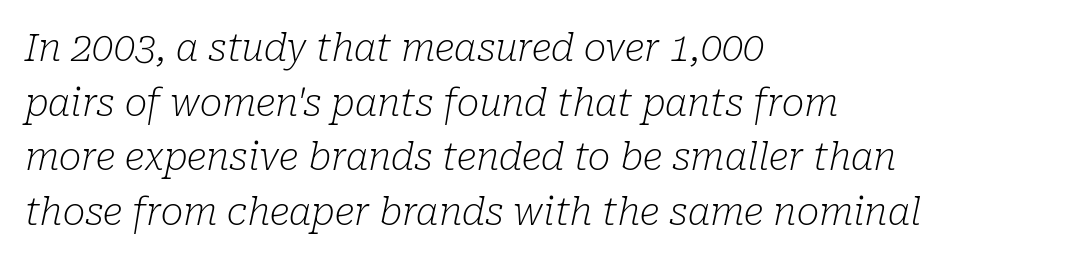
Style check: oblique. Character widths vary here, with narrow letters taking less room than wide ones. If you measured baseline to baseline, you'd find a middling distance. Letter spacing: default. Is this a heavy cut? Hardly; it is regular or lighter.
